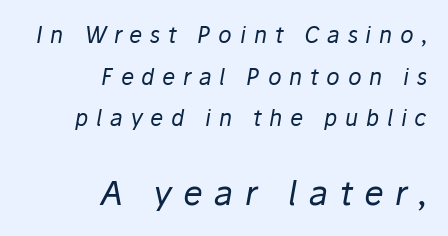
Q: Is the text bold? A: No.
Q: Is the text italic (slanted)? A: Yes, it leans right by about 10 degrees.
Q: Is the text underlined? A: No.
Q: How is the paragraph aligned? A: Right-aligned.
Q: Is the spacing between letters normal or unusually wide? A: Unusually wide.
Q: Which block of text is set in a larger size, the first (top) or the second (bottom)? A: The second (bottom) one.
Q: Width (condensed, normal, or wide)? A: Normal.
Q: Stroke contrast? A: Low.
Q: x-height? A: Medium.
Q: Monospaced? A: No.
